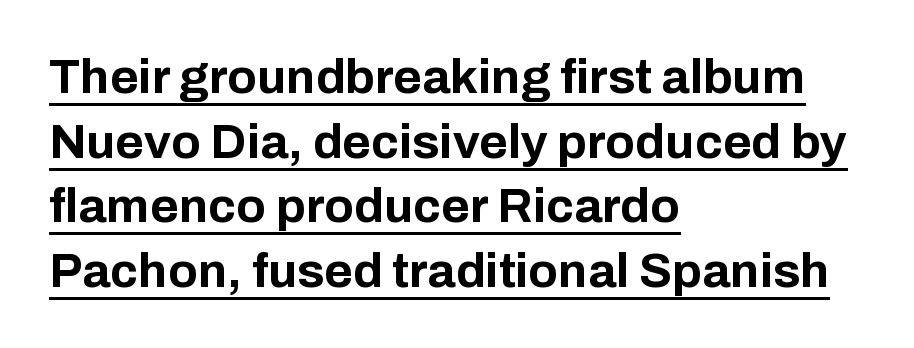
The image shows 49 px bold sans-serif type, upright; set left-aligned, normal line spacing (1.32x), normal letter spacing, underlined; low stroke contrast and a medium x-height.
